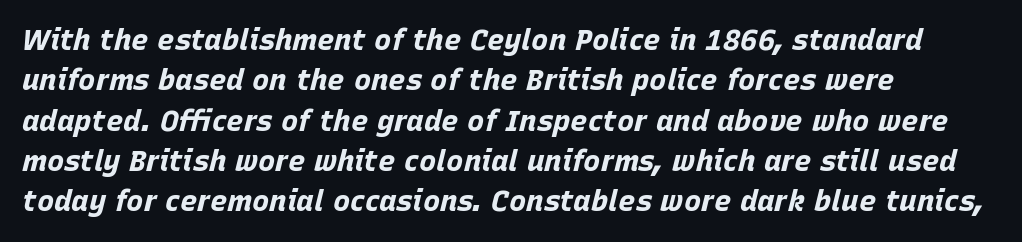
{"italic": "yes", "lean": "right", "slant_degrees": 15, "bold": "yes", "weight": "bold", "width": "normal", "stroke_contrast": "low", "x_height": "large", "monospaced": "no", "underline": "no", "align": "left", "line_spacing": "normal", "line_spacing_ratio": 1.39, "letter_spacing": "normal", "letter_spacing_em": 0.0, "glyph_px": 29}
